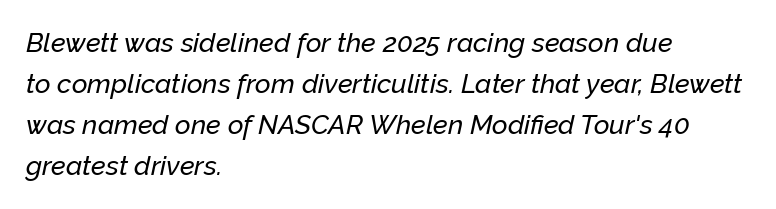
The image shows 27 px text type, italic (leaning right); set left-aligned, normal line spacing (1.52x), normal letter spacing, not underlined.
